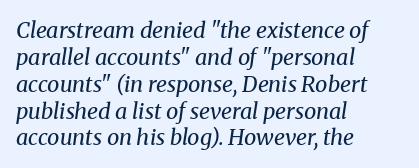
The image shows 22 px text type, italic (leaning right); set left-aligned, line spacing 1.22x, normal letter spacing, not underlined.
